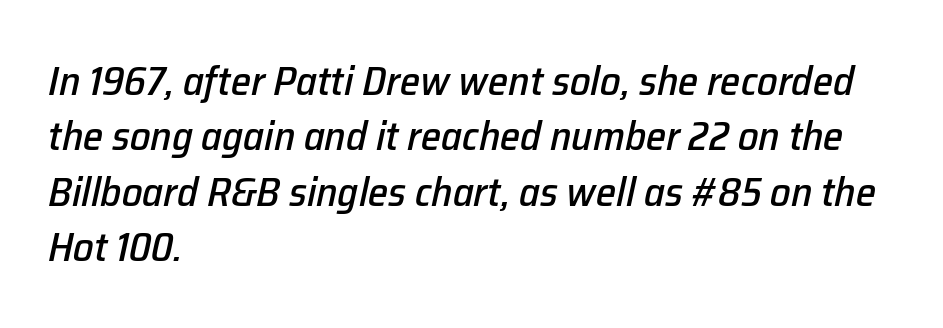
{"italic": "yes", "lean": "right", "slant_degrees": 12, "width": "normal", "stroke_contrast": "low", "x_height": "medium", "monospaced": "no", "underline": "no", "align": "left", "line_spacing": "normal", "line_spacing_ratio": 1.35, "letter_spacing": "normal", "letter_spacing_em": 0.0, "glyph_px": 41}
